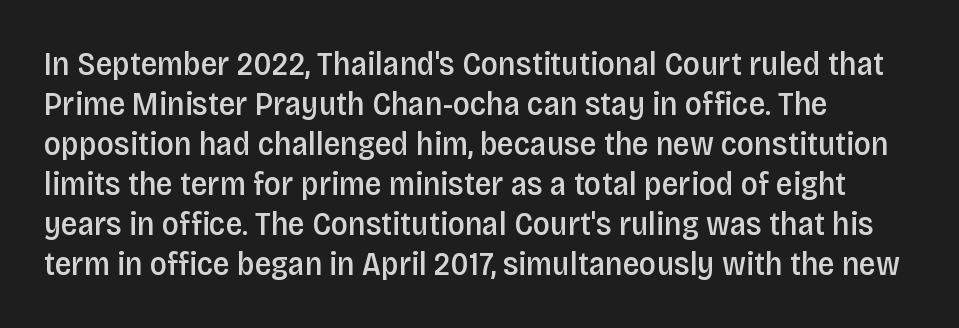
The image shows 33 px semibold, condensed sans-serif type, upright; set left-aligned, line spacing 1.21x, normal letter spacing, not underlined; low stroke contrast and a large x-height.
